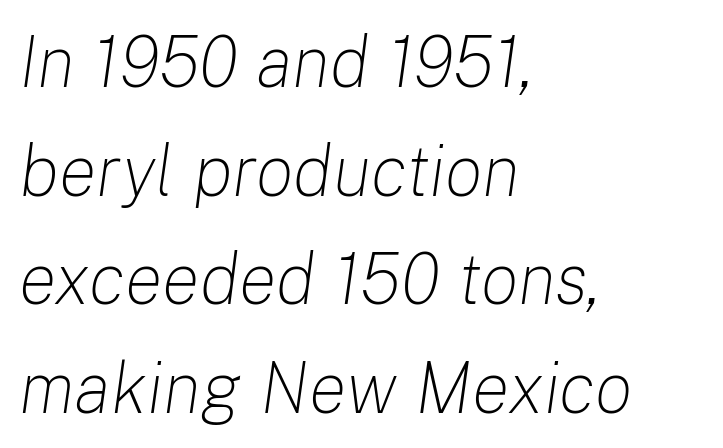
Q: Is the text bold? A: No.
Q: Is the text italic (slanted)? A: Yes, it leans right by about 8 degrees.
Q: Is the text underlined? A: No.
Q: How is the paragraph aligned? A: Left-aligned.
Q: Is the spacing between letters normal or unusually wide? A: Normal.
Q: Is the spacing between lines tight, normal or loose? A: Normal.
Q: Width (condensed, normal, or wide)? A: Normal.
Q: Stroke contrast? A: Low.
Q: x-height? A: Medium.
Q: Monospaced? A: No.
